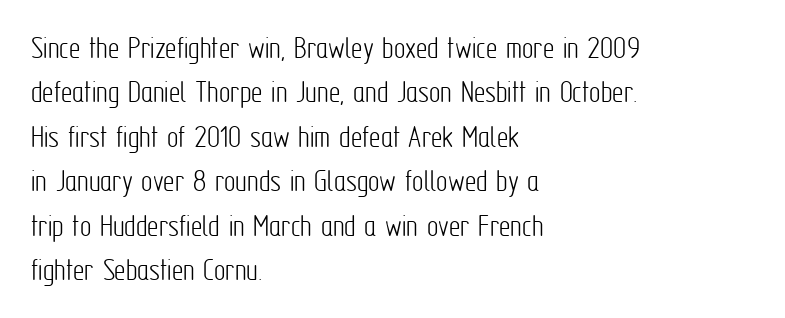
The area under the type is left untouched. Is the type heavy? It reads as light-to-regular instead. The rendering uses a moderate line-height, typical for paragraphs. The horizontal fit of the characters is conventional and even. The letters advance in unequal steps, a hallmark of proportional type.
